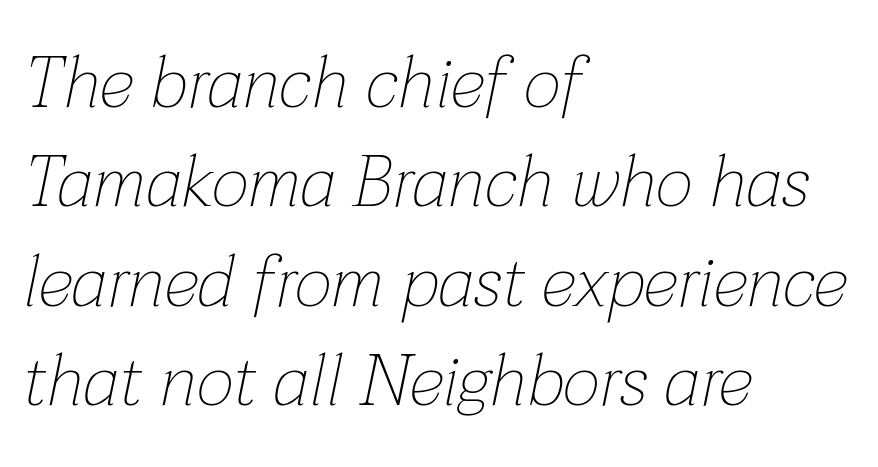
{"italic": "yes", "lean": "right", "slant_degrees": 12, "bold": "no", "weight": "thin", "width": "normal", "stroke_contrast": "low", "x_height": "medium", "monospaced": "no", "underline": "no", "align": "left", "line_spacing": "normal", "line_spacing_ratio": 1.38, "letter_spacing": "normal", "letter_spacing_em": 0.0, "glyph_px": 72}
